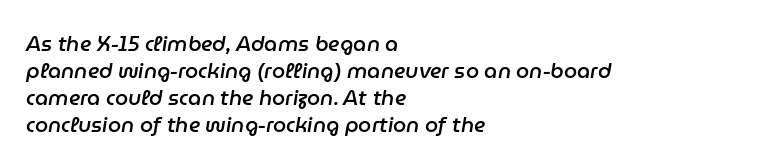
Each row of text sits above clean, open space. Characters are canted at an angle relative to the baseline's perpendicular. Nothing unusual about the tracking: characters are spaced as the font intends. This is the in-between weight designers call semibold or demi. The designer left line spacing at the default. The typesetter chose a ragged-right arrangement here.
